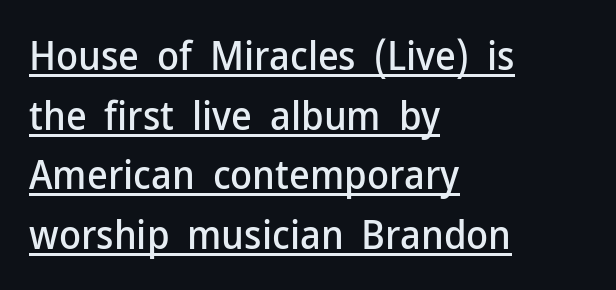
Q: Is the text italic (slanted)? A: No, it is upright.
Q: Is the typeface a serif or a sans-serif typeface? A: Sans-serif.
Q: Is the text underlined? A: Yes.
Q: How is the paragraph aligned? A: Left-aligned.
Q: Is the spacing between letters normal or unusually wide? A: Normal.
Q: Is the spacing between lines tight, normal or loose? A: Normal.
Q: Width (condensed, normal, or wide)? A: Normal.
Q: Stroke contrast? A: Low.
Q: x-height? A: Medium.
Q: Monospaced? A: No.
